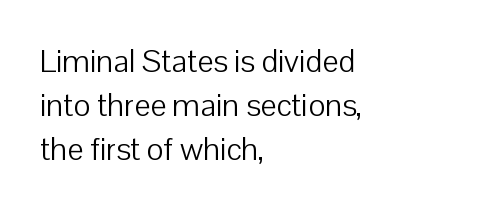
Each letter keeps its own natural width here, so spacing adapts to shape. Compared with typical paragraphs, the rows here are spaced about the same. The string is rendered with underlining switched off. Weight: regular or lighter. Default kerning and tracking; the words read as compact shapes.
